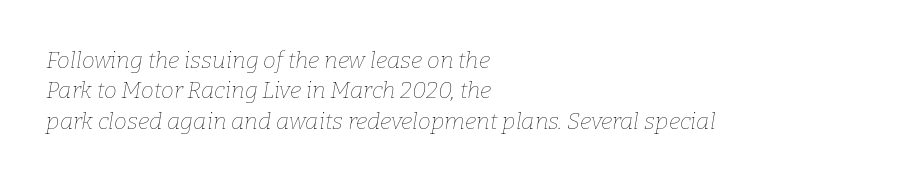
{"italic": "yes", "lean": "right", "slant_degrees": 9, "bold": "no", "underline": "no", "align": "left", "line_spacing": "normal", "line_spacing_ratio": 1.32, "letter_spacing": "normal", "letter_spacing_em": 0.0, "glyph_px": 23}
